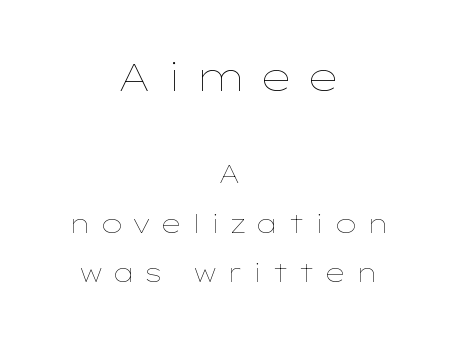
Character size in the leading block exceeds that of the trailing block. Students, observe: this is what heavily led, spacious text looks like. Spacing verdict: proportional, widths tailored to each character. This rendering uses center alignment, leaving both contours irregular but symmetric.
